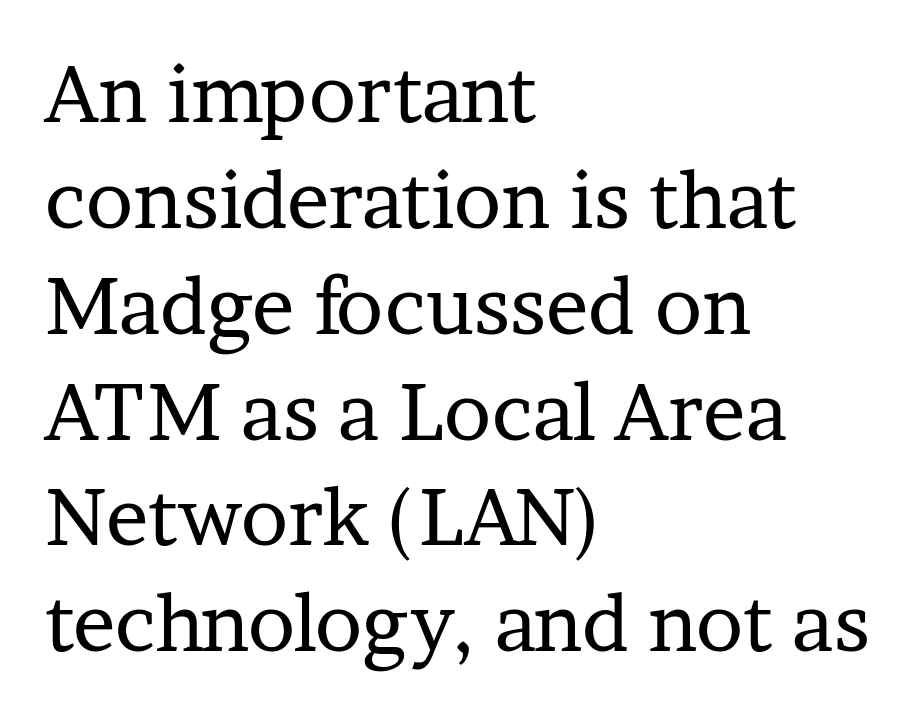
The image shows 79 px regular-weight serif type, upright; set left-aligned, normal line spacing (1.34x), normal letter spacing, not underlined; low stroke contrast and a medium x-height.
